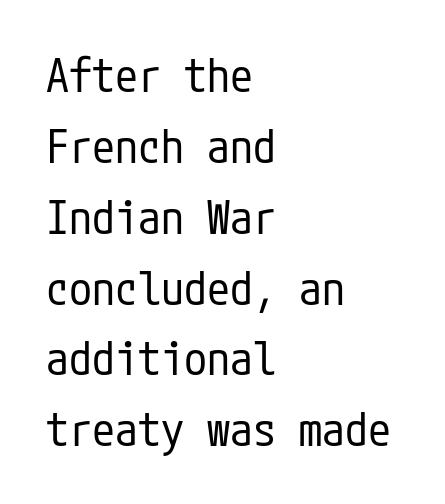
The image shows 46 px regular-weight, condensed sans-serif type, upright; set left-aligned, normal line spacing (1.54x), normal letter spacing, not underlined; low stroke contrast and a medium x-height.
